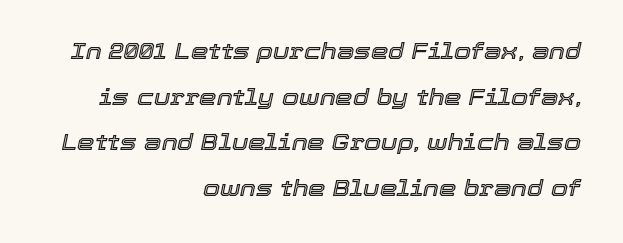
Right-aligned paragraph, ragged on the left. How are the letters spaced? Ordinarily, with no added tracking. Looking at the ascenders, they clearly lean. Descenders hang freely into open space.
